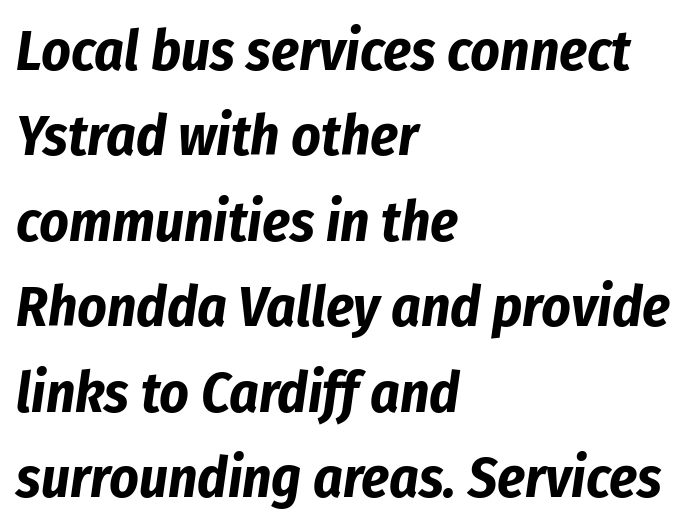
The image shows 57 px bold, condensed type, italic (leaning right); set left-aligned, normal line spacing (1.5x), normal letter spacing, not underlined; low stroke contrast and a medium x-height.
